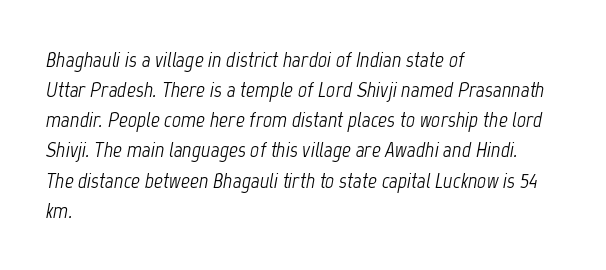
Q: Is the text bold? A: No.
Q: Is the text italic (slanted)? A: Yes, it leans right by about 12 degrees.
Q: Is the text underlined? A: No.
Q: How is the paragraph aligned? A: Left-aligned.
Q: Is the spacing between letters normal or unusually wide? A: Normal.
Q: Is the spacing between lines tight, normal or loose? A: Normal.
